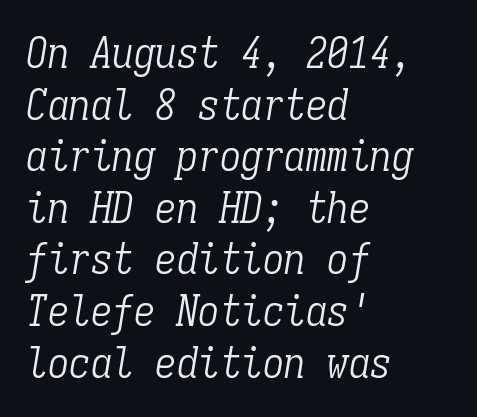
The image shows 43 px light, condensed serif type, italic (leaning right), monospaced; set left-aligned, line spacing 1.2x, normal letter spacing, not underlined; low stroke contrast and a medium x-height.
